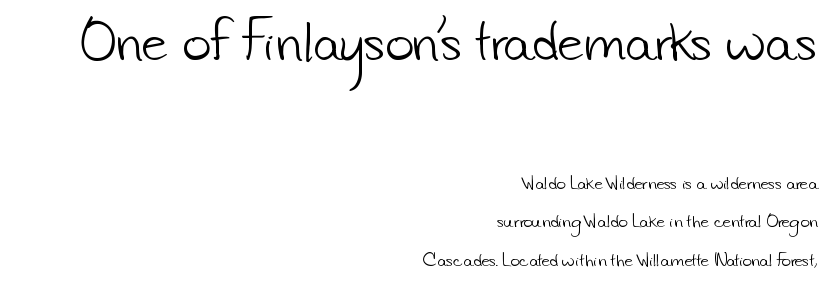
{"serif": "no", "bold": "no", "weight": "light", "width": "normal", "stroke_contrast": "low", "x_height": "small", "monospaced": "no", "underline": "no", "align": "right", "line_spacing": "loose", "line_spacing_ratio": 2.42, "letter_spacing": "normal", "letter_spacing_em": 0.0, "larger_block": "first", "size_ratio": 3.06, "glyph_px": 49}
